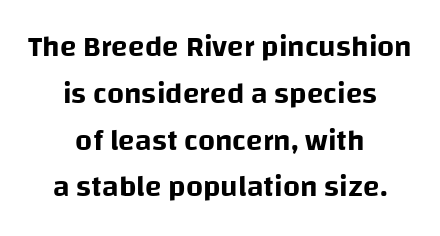
Q: Is the text italic (slanted)? A: No, it is upright.
Q: Is the typeface a serif or a sans-serif typeface? A: Sans-serif.
Q: Is the text underlined? A: No.
Q: How is the paragraph aligned? A: Centered.
Q: Is the spacing between letters normal or unusually wide? A: Normal.
Q: Is the spacing between lines tight, normal or loose? A: Normal.
Q: Width (condensed, normal, or wide)? A: Normal.
Q: Stroke contrast? A: Low.
Q: x-height? A: Large.
Q: Monospaced? A: No.
